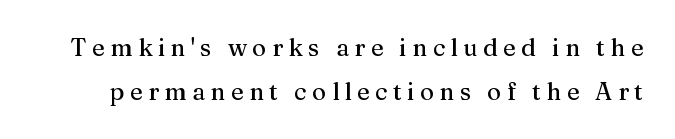
The image shows 24 px text type, upright; set line spacing 1.83x, unusually wide letter spacing (+0.23 em), not underlined.
